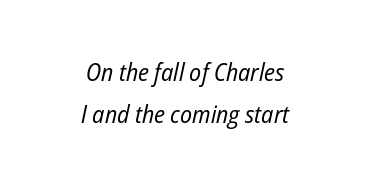
{"italic": "yes", "lean": "right", "slant_degrees": 12, "bold": "no", "underline": "no", "align": "center", "line_spacing": "normal", "line_spacing_ratio": 1.7, "letter_spacing": "normal", "letter_spacing_em": 0.0, "glyph_px": 25}
